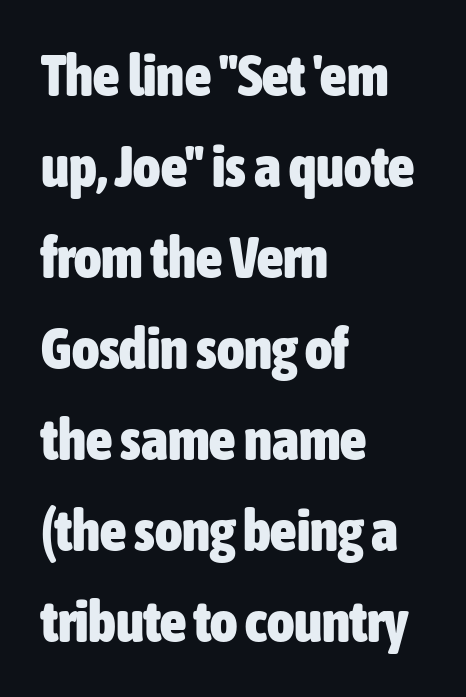
{"serif": "no", "italic": "no", "bold": "yes", "weight": "heavy", "width": "condensed", "stroke_contrast": "low", "x_height": "medium", "monospaced": "no", "underline": "no", "align": "left", "line_spacing": "normal", "line_spacing_ratio": 1.57, "letter_spacing": "normal", "letter_spacing_em": 0.0, "glyph_px": 58}
